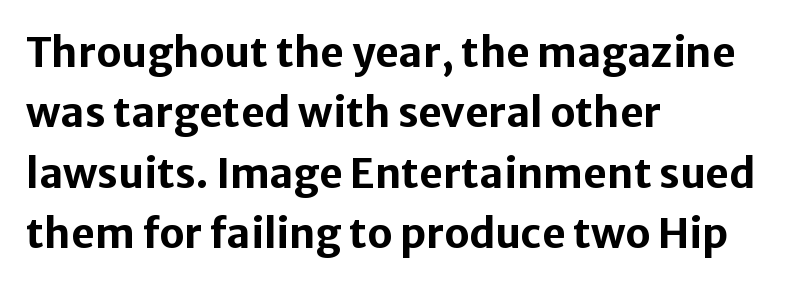
This sample uses plain, unmodified letter spacing. Heft: maximum for text — a bold. One-word summary of the alignment: left. You can tell from the bare stems that sans-serif type was used. This is the regular roman posture of the typeface.
